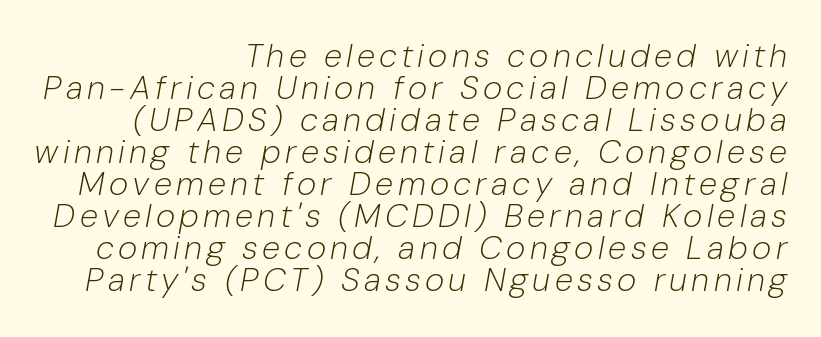
Where is the straight margin? On the right. Plain, unruled lines of type. This reads as an unemphasized weight, regular at the heaviest. Cramped leading. These lines are rendered in a variable-pitch font.
